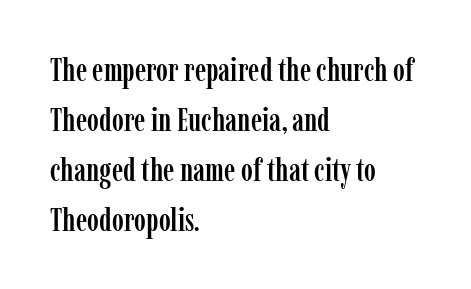
Line spacing here is normal. Looks like regular typesetting: each glyph gets only the width it needs. The gap between lines stays unmarked. Each word holds together tightly as a unit, with standard inter-letter gaps.
